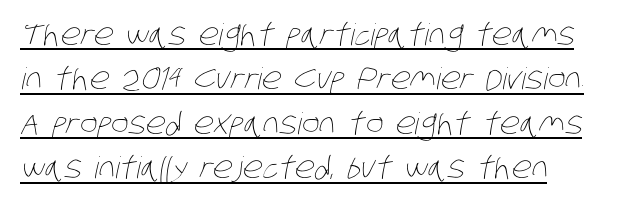
Between one letter and the next there's only the usual sliver of space. Stroke thickness stays within the range of a standard reading face or lighter. Spacing verdict: proportional, widths tailored to each character. This sample keeps an unexceptional amount of space between lines. Has an underline been added? It has.
